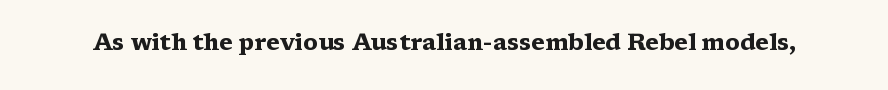
Q: Is the text bold? A: Yes.
Q: Is the text italic (slanted)? A: No, it is upright.
Q: Is the text underlined? A: No.
Q: Is the spacing between letters normal or unusually wide? A: Normal.
